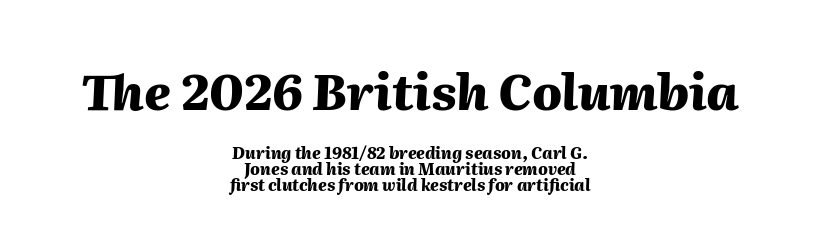
{"italic": "yes", "lean": "right", "slant_degrees": 2, "bold": "yes", "weight": "heavy", "width": "normal", "stroke_contrast": "medium", "x_height": "medium", "monospaced": "no", "underline": "no", "align": "center", "line_spacing": "tight", "line_spacing_ratio": 1.0, "letter_spacing": "normal", "letter_spacing_em": 0.0, "larger_block": "first", "size_ratio": 3.06, "glyph_px": 49}
